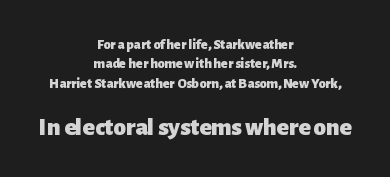
Compared with typical body copy, the letter spacing here is the same. On the weight axis this lands at bold, roughly 700. Quick note: underline off. The passage shown stacks its lines at a standard gap. The rendering positions every line midway between the sides.
